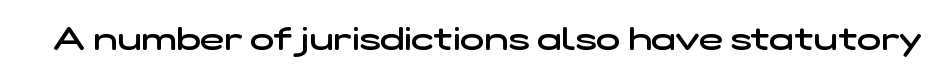
The image shows 32 px semibold, wide sans-serif type; set normal letter spacing, not underlined; low stroke contrast and a medium x-height.
